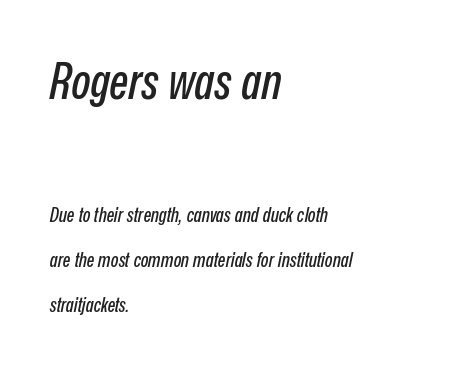
The image shows 50 px condensed type, italic (leaning right); set left-aligned, loose line spacing (2.25x), normal letter spacing, not underlined; the first (top) block is 2.5x larger; low stroke contrast and a medium x-height.
